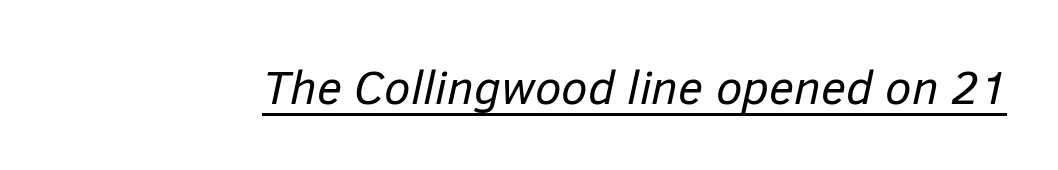
The image shows 48 px regular-weight type, italic (leaning right); set normal letter spacing, underlined; low stroke contrast and a medium x-height.
